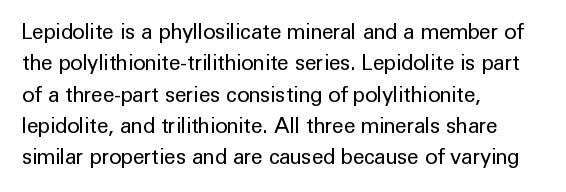
Q: Is the text bold? A: No.
Q: Is the text italic (slanted)? A: No, it is upright.
Q: Is the text underlined? A: No.
Q: How is the paragraph aligned? A: Left-aligned.
Q: Is the spacing between letters normal or unusually wide? A: Normal.
Q: Is the spacing between lines tight, normal or loose? A: Normal.
